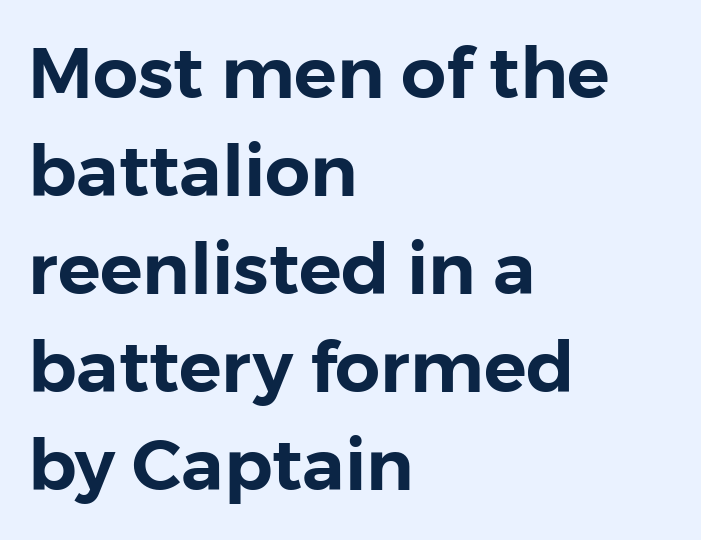
Q: Is the text italic (slanted)? A: No, it is upright.
Q: Is the typeface a serif or a sans-serif typeface? A: Sans-serif.
Q: Is the text underlined? A: No.
Q: How is the paragraph aligned? A: Left-aligned.
Q: Is the spacing between letters normal or unusually wide? A: Normal.
Q: Is the spacing between lines tight, normal or loose? A: Normal.
Q: Width (condensed, normal, or wide)? A: Normal.
Q: Stroke contrast? A: Low.
Q: x-height? A: Medium.
Q: Monospaced? A: No.
